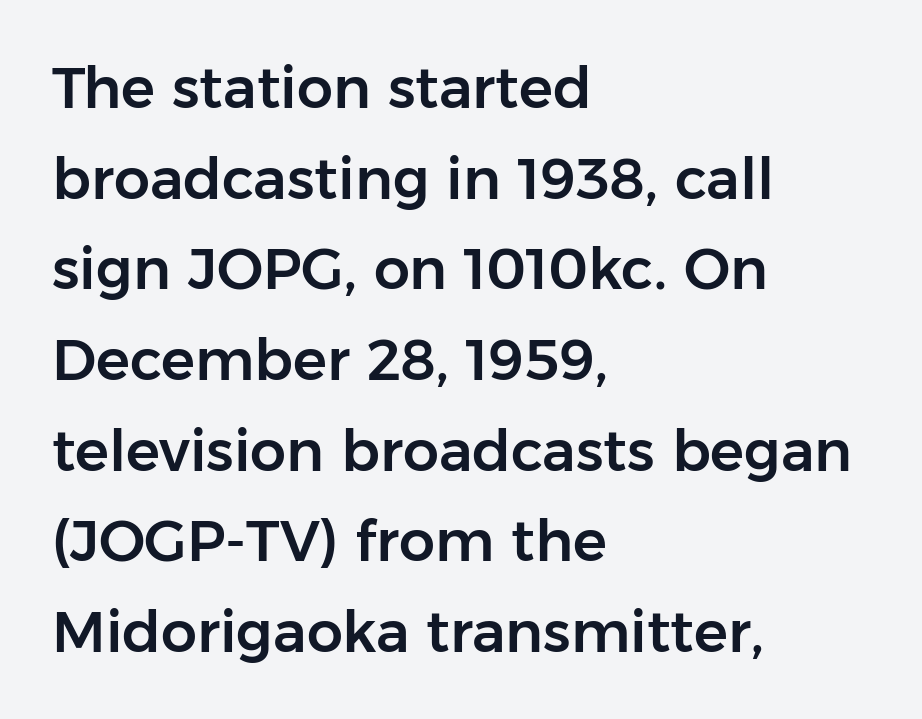
Q: Is the text italic (slanted)? A: No, it is upright.
Q: Is the typeface a serif or a sans-serif typeface? A: Sans-serif.
Q: Is the text underlined? A: No.
Q: How is the paragraph aligned? A: Left-aligned.
Q: Is the spacing between letters normal or unusually wide? A: Normal.
Q: Is the spacing between lines tight, normal or loose? A: Normal.
Q: Width (condensed, normal, or wide)? A: Normal.
Q: Stroke contrast? A: Low.
Q: x-height? A: Medium.
Q: Monospaced? A: No.
